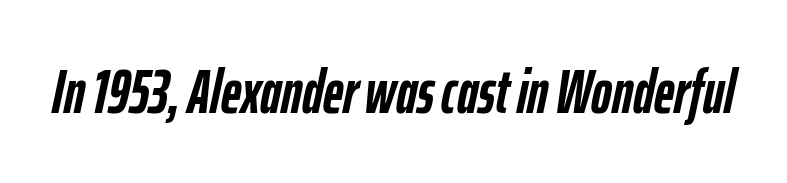
The image shows 62 px semibold, condensed type, italic (leaning right); set normal letter spacing, not underlined; low stroke contrast and a medium x-height.
